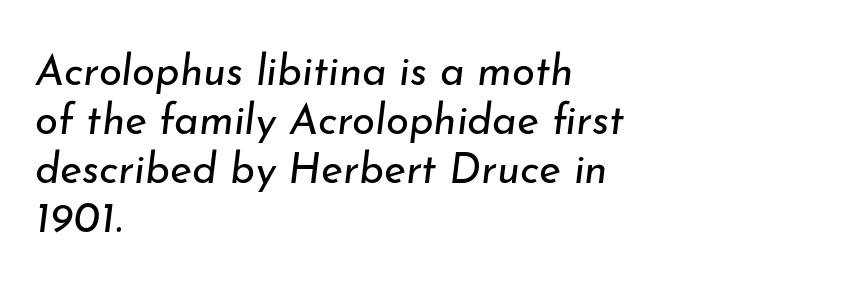
The image shows 42 px regular-weight type, italic (leaning right); set left-aligned, line spacing 1.17x, normal letter spacing, not underlined; low stroke contrast and a small x-height.
